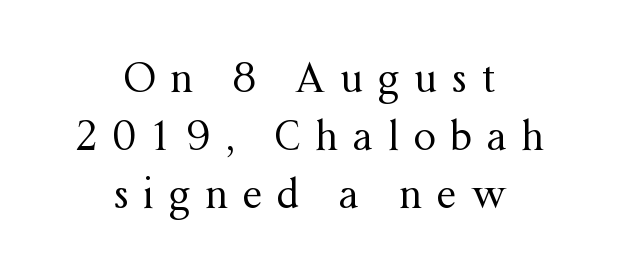
Q: Is the text bold? A: No.
Q: Is the text italic (slanted)? A: No, it is upright.
Q: Is the typeface a serif or a sans-serif typeface? A: Serif.
Q: Is the text underlined? A: No.
Q: How is the paragraph aligned? A: Centered.
Q: Is the spacing between letters normal or unusually wide? A: Unusually wide.
Q: Is the spacing between lines tight, normal or loose? A: Normal.
Q: Width (condensed, normal, or wide)? A: Normal.
Q: Stroke contrast? A: Medium.
Q: x-height? A: Medium.
Q: Monospaced? A: No.
